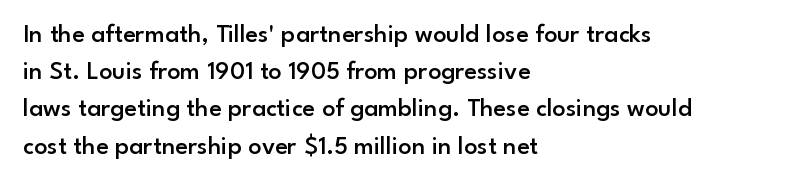
Q: Is the text bold? A: Semi-bold.
Q: Is the text italic (slanted)? A: No, it is upright.
Q: Is the text underlined? A: No.
Q: How is the paragraph aligned? A: Left-aligned.
Q: Is the spacing between letters normal or unusually wide? A: Normal.
Q: Is the spacing between lines tight, normal or loose? A: Normal.
